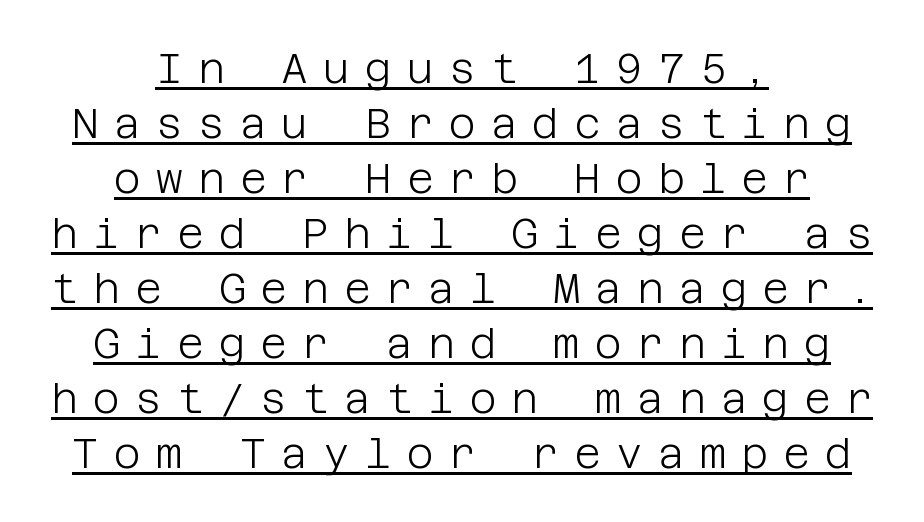
Q: Is the text bold? A: No.
Q: Is the text italic (slanted)? A: No, it is upright.
Q: Is the typeface a serif or a sans-serif typeface? A: Sans-serif.
Q: Is the text underlined? A: Yes.
Q: How is the paragraph aligned? A: Centered.
Q: Is the spacing between letters normal or unusually wide? A: Unusually wide.
Q: Is the spacing between lines tight, normal or loose? A: Normal.
Q: Width (condensed, normal, or wide)? A: Normal.
Q: Stroke contrast? A: Low.
Q: x-height? A: Large.
